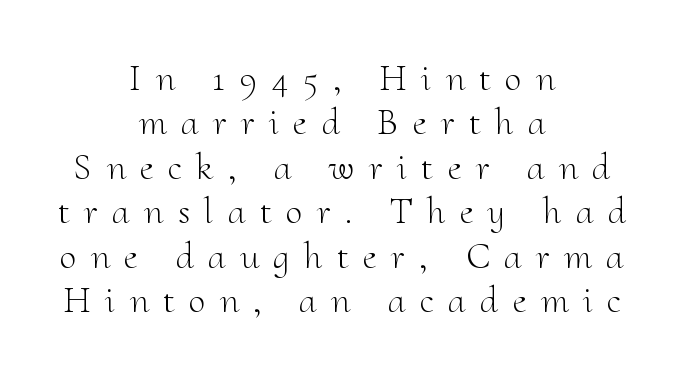
The image shows 38 px light serif type, upright; set centered, line spacing 1.17x, unusually wide letter spacing (+0.38 em), not underlined; medium stroke contrast and a small x-height.
